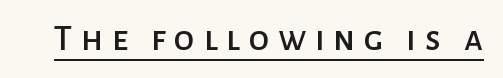
Q: Is the text italic (slanted)? A: No, it is upright.
Q: Is the typeface a serif or a sans-serif typeface? A: Sans-serif.
Q: Is the text underlined? A: Yes.
Q: Is the spacing between letters normal or unusually wide? A: Unusually wide.
Q: Width (condensed, normal, or wide)? A: Normal.
Q: Stroke contrast? A: Low.
Q: x-height? A: Medium.
Q: Monospaced? A: No.
